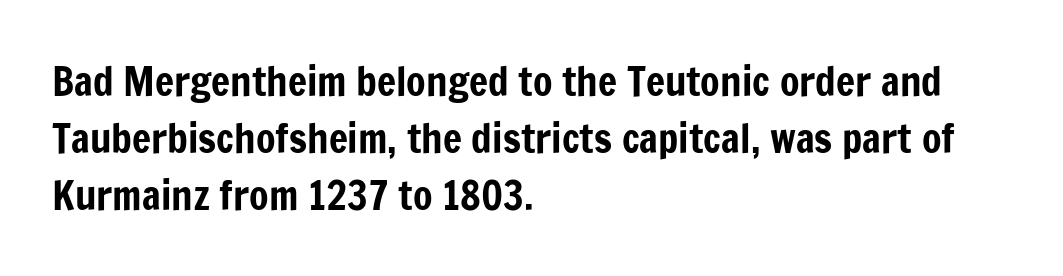
Q: Is the text italic (slanted)? A: No, it is upright.
Q: Is the typeface a serif or a sans-serif typeface? A: Sans-serif.
Q: Is the text underlined? A: No.
Q: How is the paragraph aligned? A: Left-aligned.
Q: Is the spacing between letters normal or unusually wide? A: Normal.
Q: Is the spacing between lines tight, normal or loose? A: Normal.
Q: Width (condensed, normal, or wide)? A: Condensed.
Q: Stroke contrast? A: Low.
Q: x-height? A: Medium.
Q: Monospaced? A: No.
